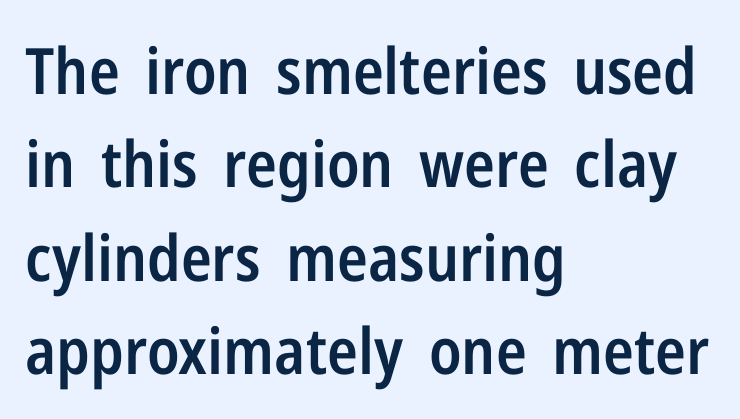
The image shows 64 px semibold, condensed sans-serif type, upright; set left-aligned, normal line spacing (1.46x), normal letter spacing, not underlined; low stroke contrast and a medium x-height.
